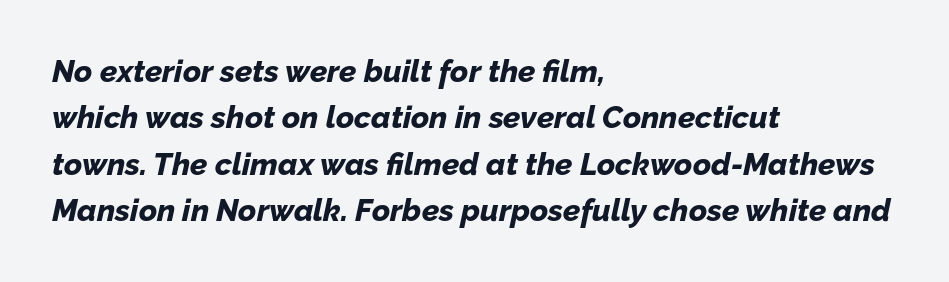
This rendering uses left alignment, leaving the right contour irregular. Reading down the column, the eye jumps a familiar distance to each next line. The font is running at its bold setting. Underline: absent. The letters advance in unequal steps, a hallmark of proportional type.
